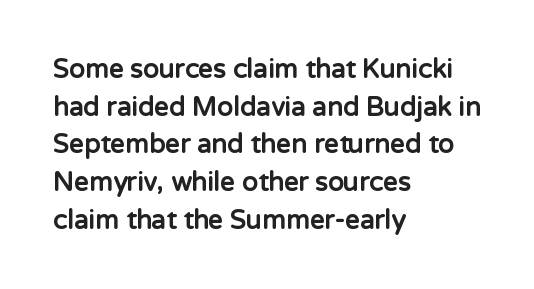
On the weight axis this lands at bold, roughly 700. Words float on clear page, feet unadorned. Interline gaps are of average width in this sample. The rendering keeps characters at their native spacing. In terms of posture, this sample is upright.
